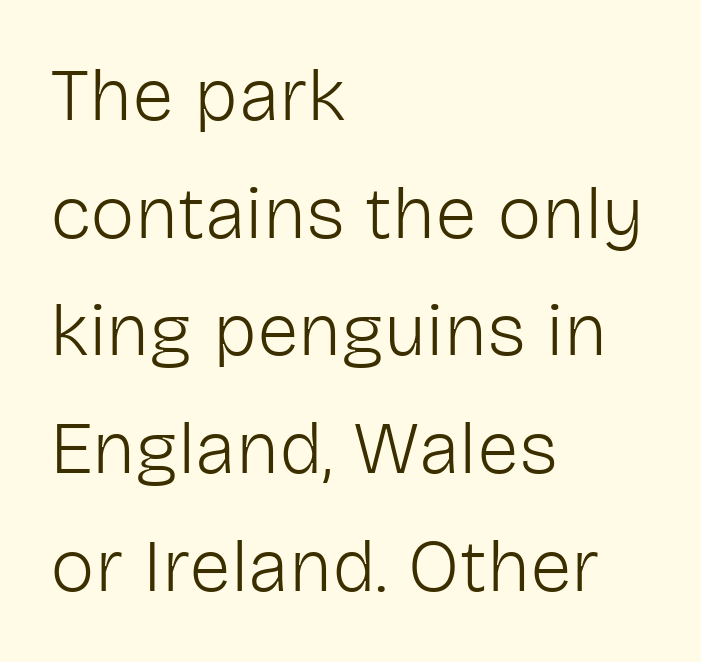
If you drew a ruler down the left edge, every line would touch it. Are there feet on the stems? There aren't — it's a sans. Decoration check: the copy has no underline. It's the straight-up-and-down kind of type.
